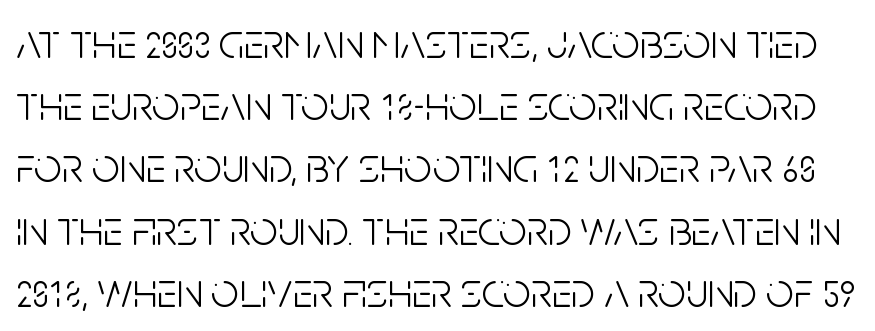
The image shows 49 px light, condensed sans-serif type, upright; set normal line spacing (1.27x), normal letter spacing, not underlined; low stroke contrast and a large x-height.
